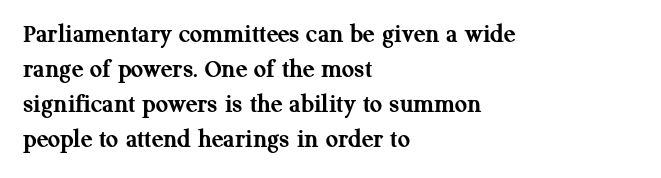
The image shows 27 px bold type, upright; set left-aligned, normal line spacing (1.3x), normal letter spacing, not underlined.
